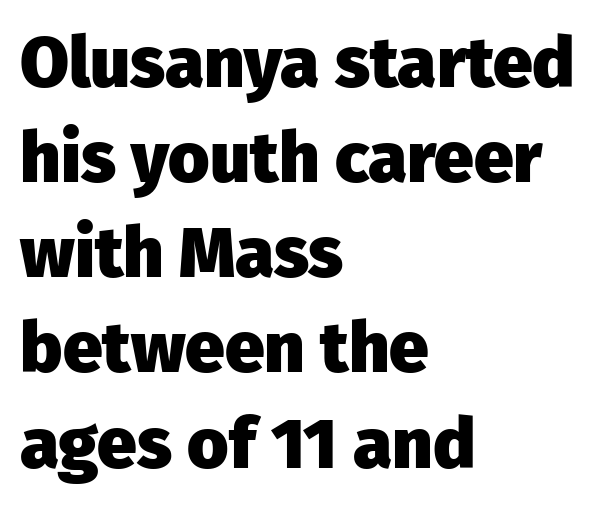
Q: Is the text bold? A: Yes.
Q: Is the text italic (slanted)? A: No, it is upright.
Q: Is the typeface a serif or a sans-serif typeface? A: Sans-serif.
Q: Is the text underlined? A: No.
Q: How is the paragraph aligned? A: Left-aligned.
Q: Is the spacing between letters normal or unusually wide? A: Normal.
Q: Is the spacing between lines tight, normal or loose? A: Normal.
Q: Width (condensed, normal, or wide)? A: Normal.
Q: Stroke contrast? A: Low.
Q: x-height? A: Medium.
Q: Monospaced? A: No.
